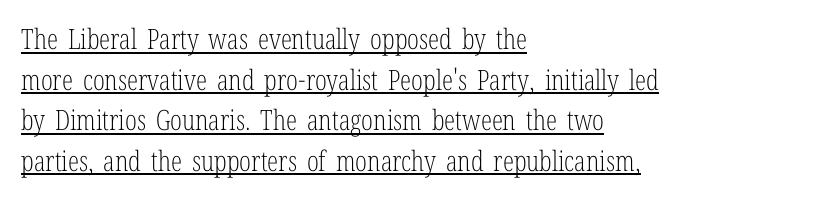
Q: Is the text bold? A: No.
Q: Is the text italic (slanted)? A: No, it is upright.
Q: Is the typeface a serif or a sans-serif typeface? A: Serif.
Q: Is the text underlined? A: Yes.
Q: How is the paragraph aligned? A: Left-aligned.
Q: Is the spacing between letters normal or unusually wide? A: Normal.
Q: Is the spacing between lines tight, normal or loose? A: Normal.
Q: Width (condensed, normal, or wide)? A: Condensed.
Q: Stroke contrast? A: Low.
Q: x-height? A: Medium.
Q: Monospaced? A: No.
